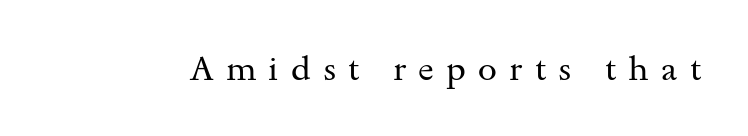
{"serif": "yes", "italic": "no", "bold": "no", "weight": "regular", "width": "wide", "stroke_contrast": "medium", "x_height": "small", "monospaced": "no", "underline": "no", "letter_spacing": "wide", "letter_spacing_em": 0.36, "glyph_px": 34}
